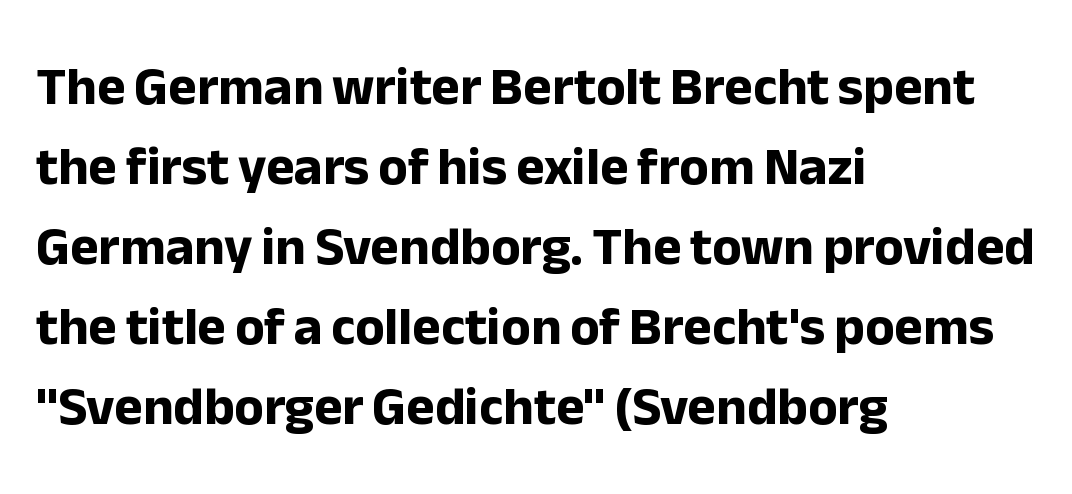
Q: Is the text bold? A: Yes.
Q: Is the text italic (slanted)? A: No, it is upright.
Q: Is the typeface a serif or a sans-serif typeface? A: Sans-serif.
Q: Is the text underlined? A: No.
Q: How is the paragraph aligned? A: Left-aligned.
Q: Is the spacing between letters normal or unusually wide? A: Normal.
Q: Is the spacing between lines tight, normal or loose? A: Normal.
Q: Width (condensed, normal, or wide)? A: Normal.
Q: Stroke contrast? A: Low.
Q: x-height? A: Medium.
Q: Monospaced? A: No.
